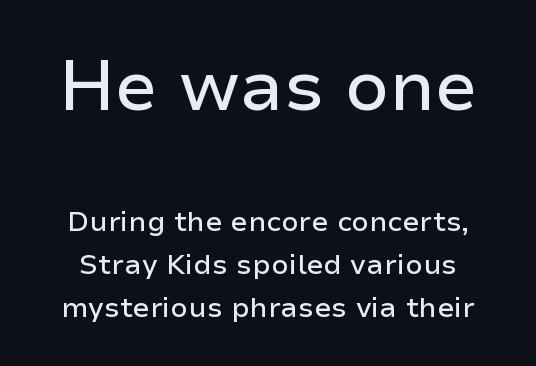
Q: Is the text italic (slanted)? A: No, it is upright.
Q: Is the typeface a serif or a sans-serif typeface? A: Sans-serif.
Q: Is the text underlined? A: No.
Q: Is the spacing between letters normal or unusually wide? A: Normal.
Q: Is the spacing between lines tight, normal or loose? A: Normal.
Q: Which block of text is set in a larger size, the first (top) or the second (bottom)? A: The first (top) one.
Q: Width (condensed, normal, or wide)? A: Normal.
Q: Stroke contrast? A: Low.
Q: x-height? A: Medium.
Q: Monospaced? A: No.
